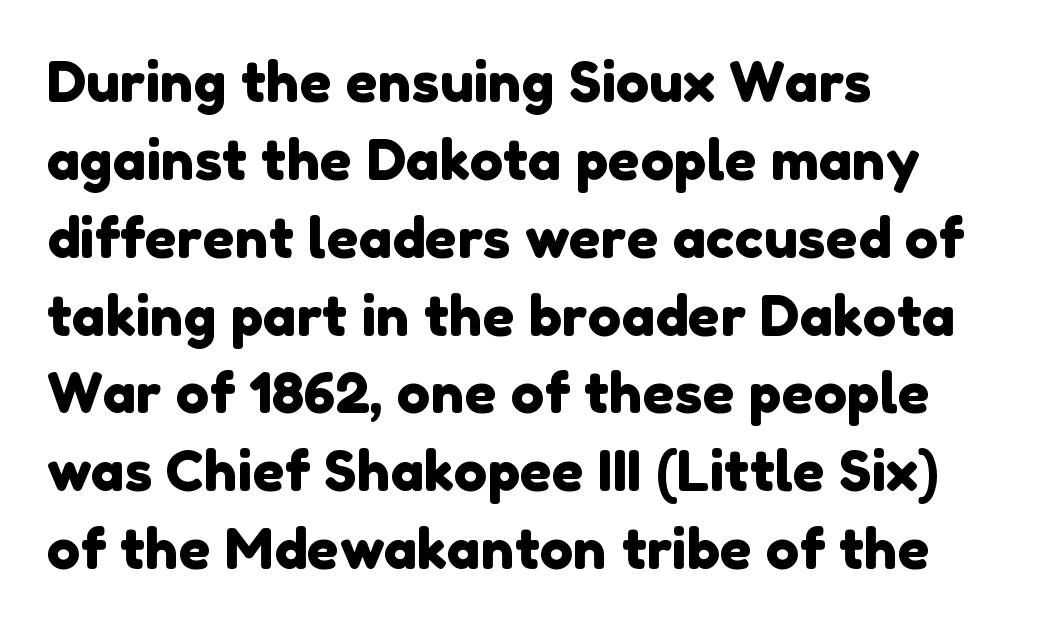
The image shows 56 px sans-serif type; set left-aligned, normal line spacing (1.39x), normal letter spacing, not underlined; low stroke contrast and a medium x-height.
